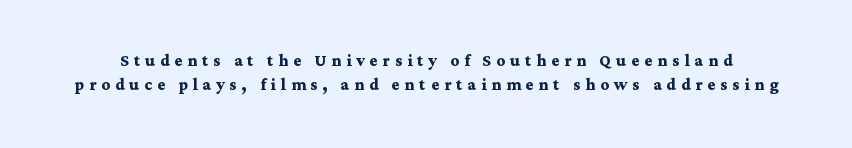
The image shows 21 px bold type, upright; set tight line spacing (1.15x), unusually wide letter spacing (+0.24 em), not underlined.
